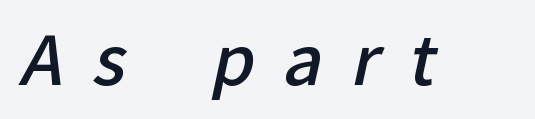
Q: Is the text bold? A: Semi-bold.
Q: Is the typeface a serif or a sans-serif typeface? A: Sans-serif.
Q: Is the text underlined? A: No.
Q: Is the spacing between letters normal or unusually wide? A: Unusually wide.
Q: Width (condensed, normal, or wide)? A: Normal.
Q: Stroke contrast? A: Low.
Q: x-height? A: Medium.
Q: Monospaced? A: No.
